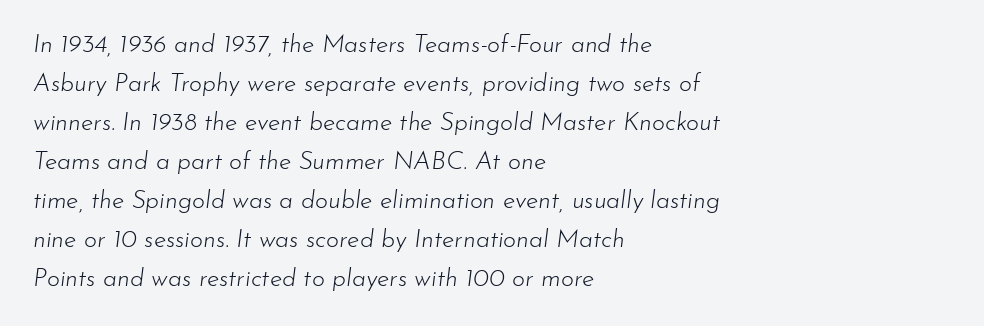
The image shows 25 px text type, italic (leaning right); set left-aligned, normal line spacing (1.56x), normal letter spacing, not underlined.
